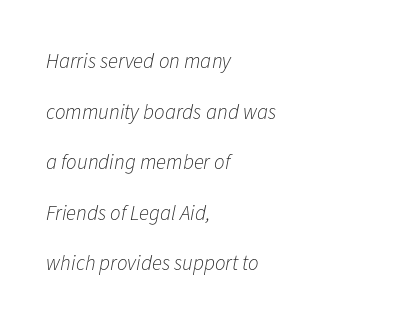
The image shows 21 px text type, italic (leaning right); set left-aligned, loose line spacing (2.41x), normal letter spacing, not underlined.
